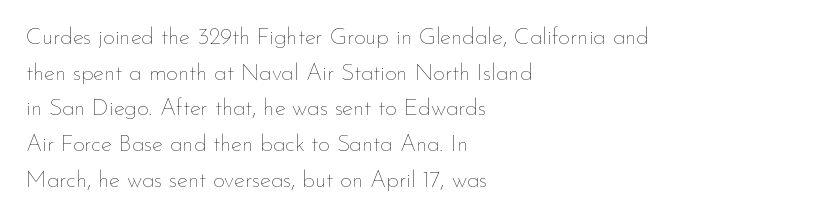
The image shows 23 px text type, upright; set left-aligned, normal line spacing (1.55x), normal letter spacing, not underlined.
